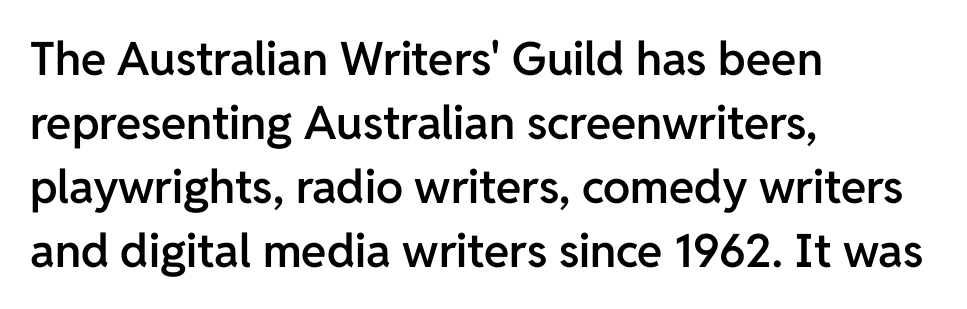
Q: Is the text bold? A: Semi-bold.
Q: Is the text italic (slanted)? A: No, it is upright.
Q: Is the typeface a serif or a sans-serif typeface? A: Sans-serif.
Q: Is the text underlined? A: No.
Q: How is the paragraph aligned? A: Left-aligned.
Q: Is the spacing between letters normal or unusually wide? A: Normal.
Q: Is the spacing between lines tight, normal or loose? A: Normal.
Q: Width (condensed, normal, or wide)? A: Normal.
Q: Stroke contrast? A: Low.
Q: x-height? A: Medium.
Q: Monospaced? A: No.
